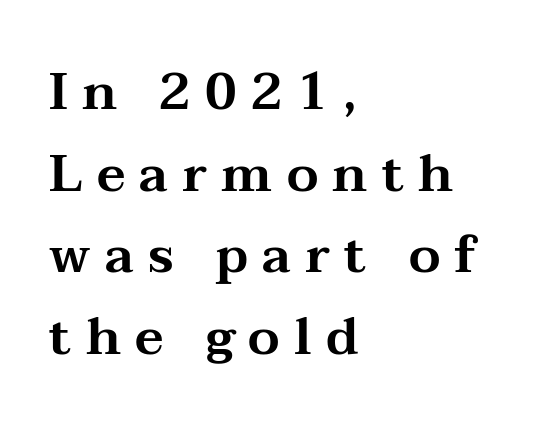
{"serif": "yes", "italic": "no", "width": "wide", "stroke_contrast": "medium", "x_height": "medium", "monospaced": "no", "underline": "no", "align": "left", "line_spacing": "normal", "line_spacing_ratio": 1.6, "letter_spacing": "wide", "letter_spacing_em": 0.28, "glyph_px": 51}
